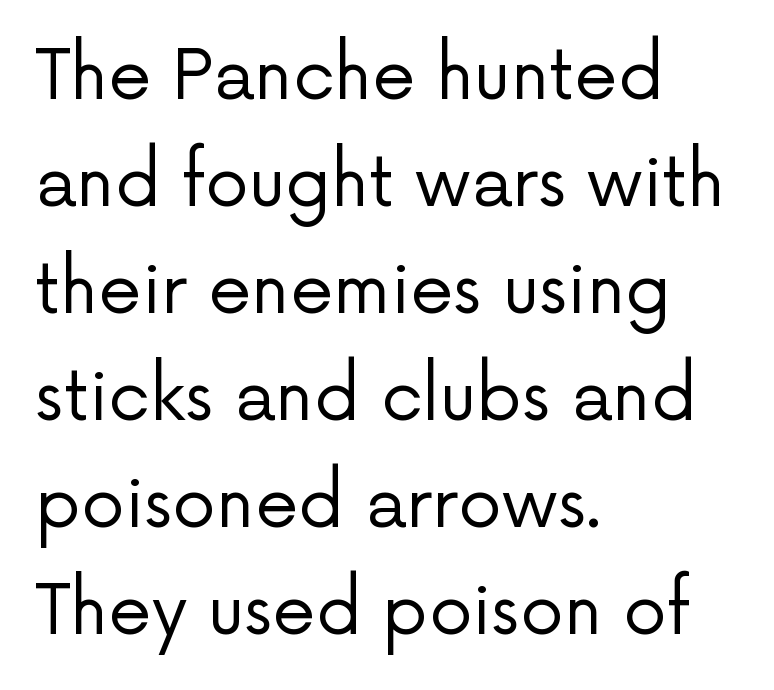
Q: Is the text bold? A: No.
Q: Is the text italic (slanted)? A: No, it is upright.
Q: Is the typeface a serif or a sans-serif typeface? A: Sans-serif.
Q: Is the text underlined? A: No.
Q: How is the paragraph aligned? A: Left-aligned.
Q: Is the spacing between letters normal or unusually wide? A: Normal.
Q: Is the spacing between lines tight, normal or loose? A: Normal.
Q: Width (condensed, normal, or wide)? A: Normal.
Q: Stroke contrast? A: Low.
Q: x-height? A: Medium.
Q: Monospaced? A: No.
